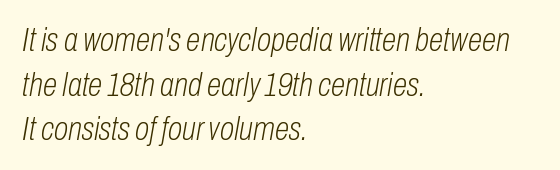
Q: Is the text bold? A: No.
Q: Is the text italic (slanted)? A: Yes, it leans right by about 10 degrees.
Q: Is the text underlined? A: No.
Q: How is the paragraph aligned? A: Left-aligned.
Q: Is the spacing between letters normal or unusually wide? A: Normal.
Q: Is the spacing between lines tight, normal or loose? A: Normal.
Q: Width (condensed, normal, or wide)? A: Condensed.
Q: Stroke contrast? A: Low.
Q: x-height? A: Medium.
Q: Monospaced? A: No.
